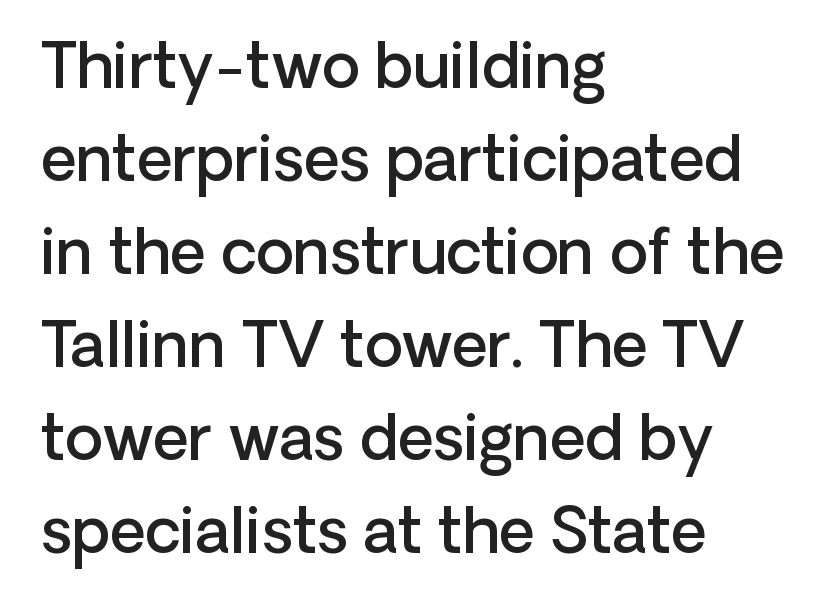
Q: Is the text bold? A: Semi-bold.
Q: Is the text italic (slanted)? A: No, it is upright.
Q: Is the typeface a serif or a sans-serif typeface? A: Sans-serif.
Q: Is the text underlined? A: No.
Q: How is the paragraph aligned? A: Left-aligned.
Q: Is the spacing between letters normal or unusually wide? A: Normal.
Q: Is the spacing between lines tight, normal or loose? A: Normal.
Q: Width (condensed, normal, or wide)? A: Normal.
Q: Stroke contrast? A: Low.
Q: x-height? A: Medium.
Q: Monospaced? A: No.
